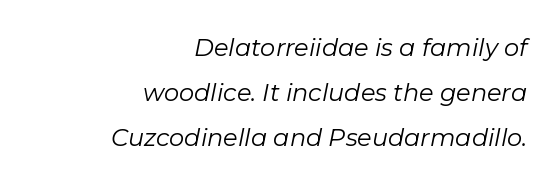
Check under the words: just untouched page. The face used here is rendered with its standard letterfit. Stem width sits at or under what a default text font uses. Notice how the passage keeps a crisp vertical edge on the right only.
